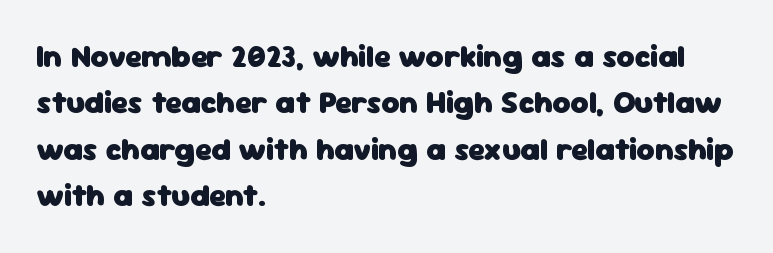
The axis of the letterforms is exactly vertical. Nothing unusual about the tracking: characters are spaced as the font intends. Regarding leading, the lines here are spaced in the standard way. The face used here is proportionally spaced, like ordinary book or web type. The characters look thick and weighty, a clear bold. Unlike a traditional serif, this face leaves its strokes unadorned.
